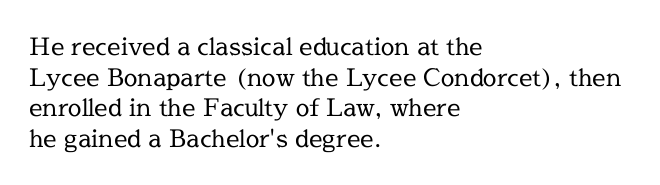
{"italic": "no", "bold": "no", "underline": "no", "align": "left", "line_spacing": "normal", "line_spacing_ratio": 1.28, "letter_spacing": "normal", "letter_spacing_em": 0.0, "glyph_px": 24}
